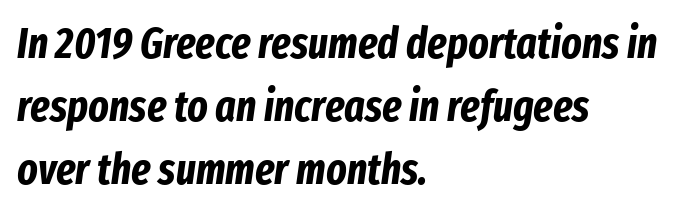
Q: Is the text bold? A: Yes.
Q: Is the text italic (slanted)? A: Yes, it leans right by about 8 degrees.
Q: Is the text underlined? A: No.
Q: How is the paragraph aligned? A: Left-aligned.
Q: Is the spacing between letters normal or unusually wide? A: Normal.
Q: Is the spacing between lines tight, normal or loose? A: Normal.
Q: Width (condensed, normal, or wide)? A: Condensed.
Q: Stroke contrast? A: Low.
Q: x-height? A: Medium.
Q: Monospaced? A: No.
